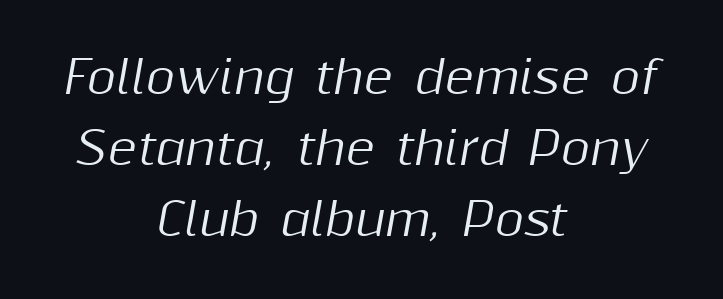
{"italic": "yes", "lean": "right", "slant_degrees": 10, "width": "normal", "stroke_contrast": "medium", "x_height": "medium", "monospaced": "no", "underline": "no", "align": "center", "line_spacing": "normal", "line_spacing_ratio": 1.58, "letter_spacing": "normal", "letter_spacing_em": 0.0, "glyph_px": 45}
